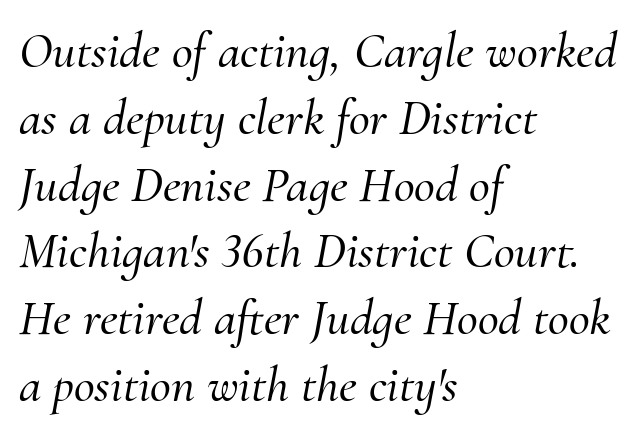
Old-style or modern, the face here clearly has serifs. The glyphs are unaccompanied by any horizontal stroke below them. A typesetter would mark this as italic. Glyph-to-glyph distance matches everyday printed text. Vertical spacing — default. The typesetter chose a ragged-right arrangement here.
